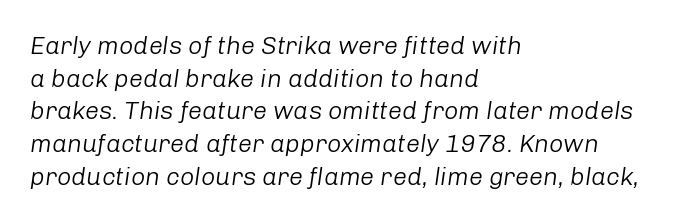
Q: Is the text bold? A: No.
Q: Is the text italic (slanted)? A: Yes, it leans right by about 8 degrees.
Q: Is the text underlined? A: No.
Q: How is the paragraph aligned? A: Left-aligned.
Q: Is the spacing between letters normal or unusually wide? A: Normal.
Q: Is the spacing between lines tight, normal or loose? A: Normal.
